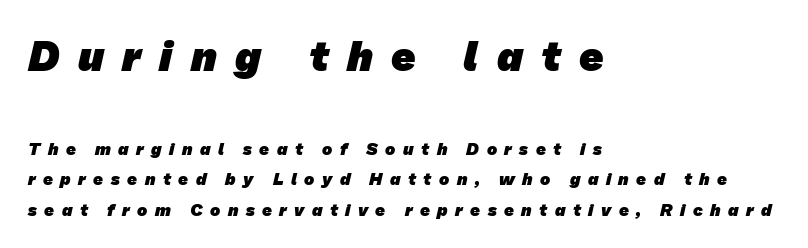
Q: Is the text bold? A: Yes.
Q: Is the typeface a serif or a sans-serif typeface? A: Sans-serif.
Q: Is the text underlined? A: No.
Q: How is the paragraph aligned? A: Left-aligned.
Q: Is the spacing between letters normal or unusually wide? A: Unusually wide.
Q: Which block of text is set in a larger size, the first (top) or the second (bottom)? A: The first (top) one.
Q: Width (condensed, normal, or wide)? A: Normal.
Q: Stroke contrast? A: Low.
Q: x-height? A: Medium.
Q: Monospaced? A: No.
